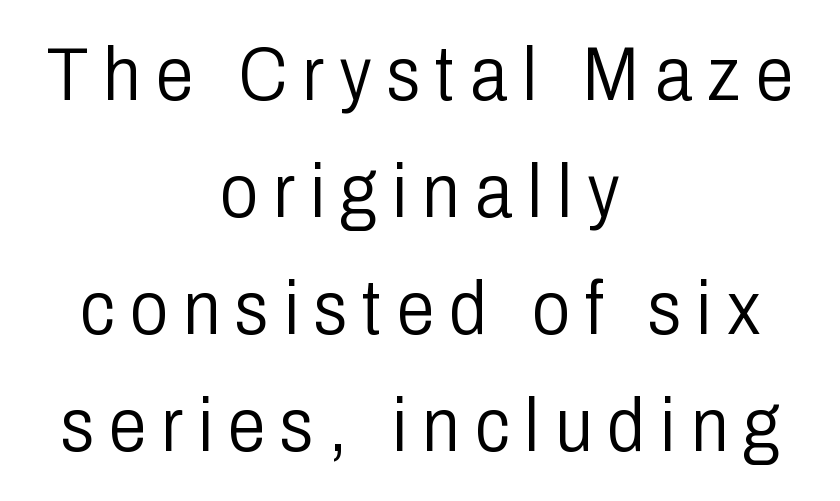
The image shows 76 px light, condensed sans-serif type, upright; set centered, normal line spacing (1.54x), unusually wide letter spacing (+0.2 em), not underlined; low stroke contrast and a medium x-height.
